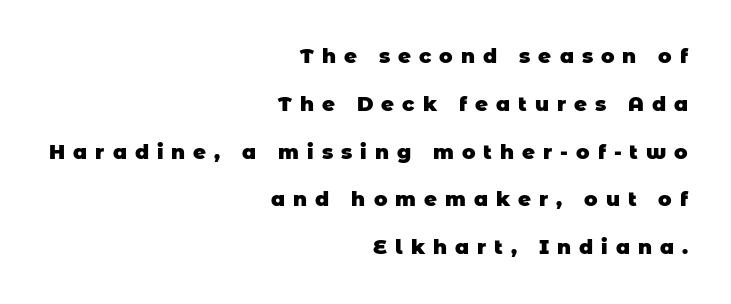
The image shows 20 px bold type; set right-aligned, loose line spacing (2.39x), unusually wide letter spacing (+0.4 em), not underlined.
